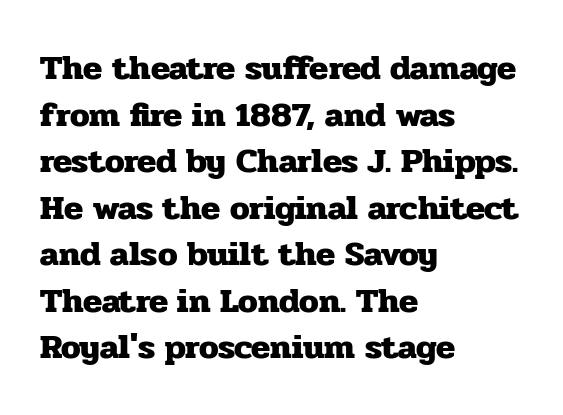
A typesetter would mark this as roman, not italic. The lines sit at an ordinary, default distance from one another. Are there feet on the stems? There are — it's a serif. Nothing unusual about the tracking: characters are spaced as the font intends. The typesetter chose a ragged-right arrangement here.
